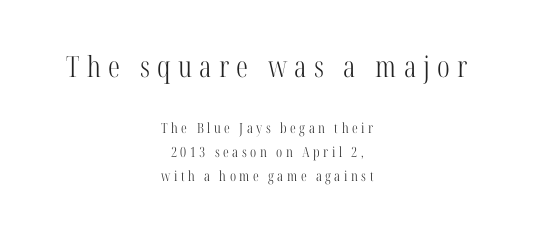
I'd call this a serif setting — the letters wear small feet. The space directly below the letters is spotless. Bold? No — there's no thickening of the strokes. Interline gaps are of average width in this sample. The line texture is sparse and dotted thanks to wide tracking. Ascenders rise straight up at ninety degrees.
